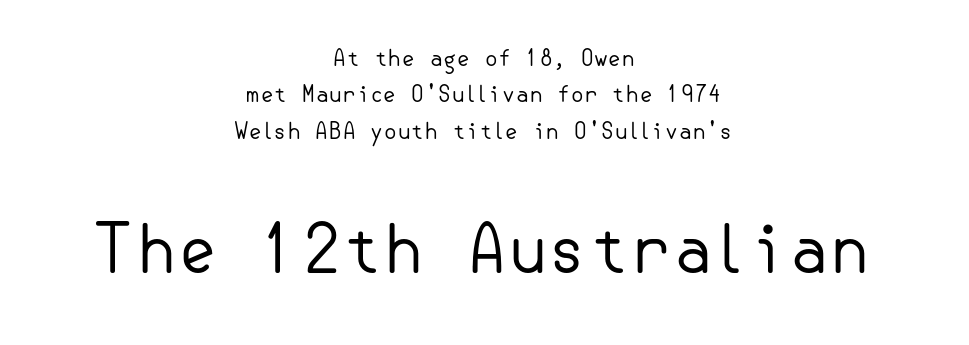
Heft: none added — not bold. Every stem runs plumb, perpendicular to the baseline. Larger block? The one below; the one above is distinctly smaller. Words appear dense and cohesive because spacing is normal. Each line is balanced around a shared central axis. Notice how descenders clear the ascenders below comfortably — that's standard leading.
